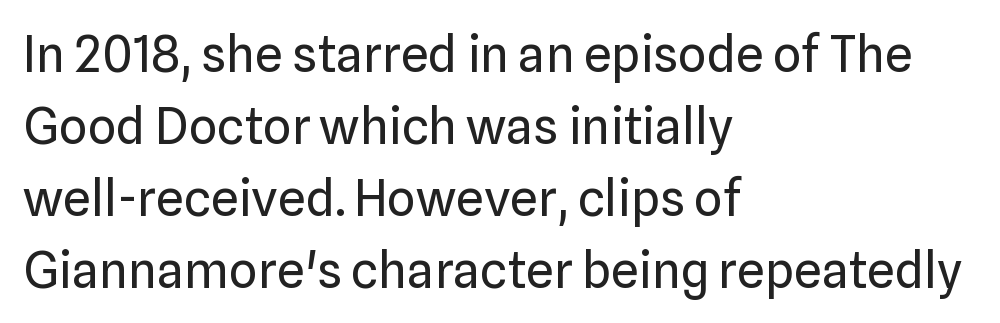
The image shows 50 px regular-weight sans-serif type, upright; set left-aligned, normal line spacing (1.44x), normal letter spacing, not underlined; low stroke contrast and a medium x-height.
